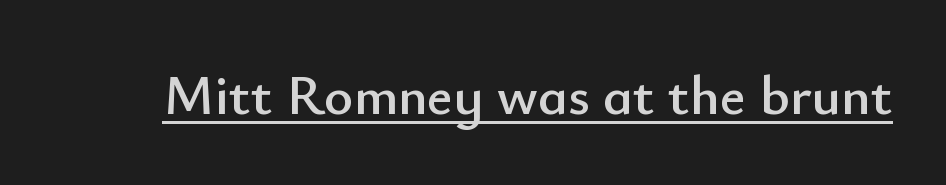
The image shows 56 px sans-serif type, upright; set normal letter spacing, underlined; low stroke contrast and a small x-height.
